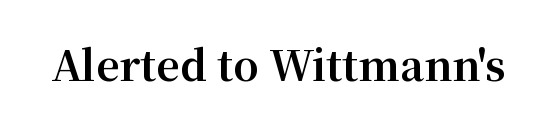
The glyphs in this specimen are seriffed. This sample has the flowing, uneven cadence of proportional lettering. Each glyph is drawn with heavy, bold strokes. Vertical strokes here are truly vertical. A typesetter would call this zero additional tracking. A clean baseline with only descenders dipping below it.
